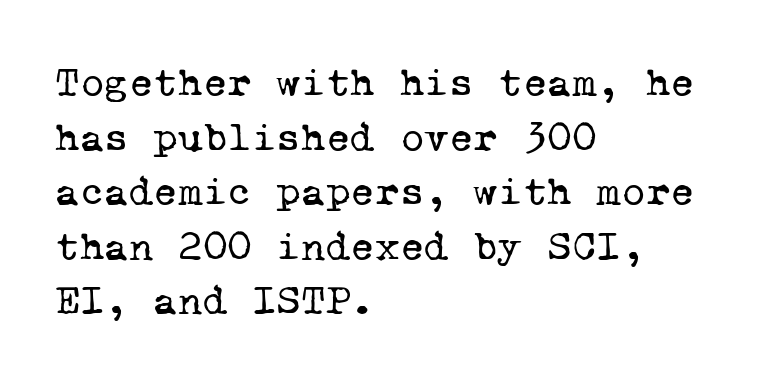
The image shows 42 px regular-weight serif type, monospaced; set left-aligned, normal line spacing (1.3x), normal letter spacing, not underlined; low stroke contrast and a medium x-height.
